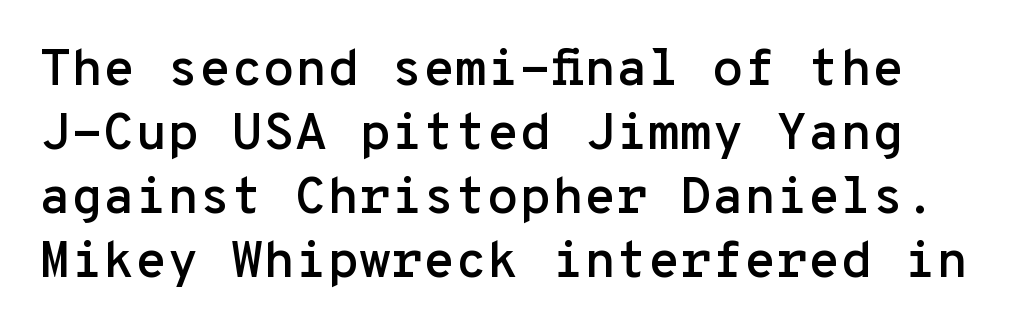
The image shows 52 px sans-serif type, upright, monospaced; set line spacing 1.23x, normal letter spacing, not underlined; low stroke contrast and a medium x-height.
